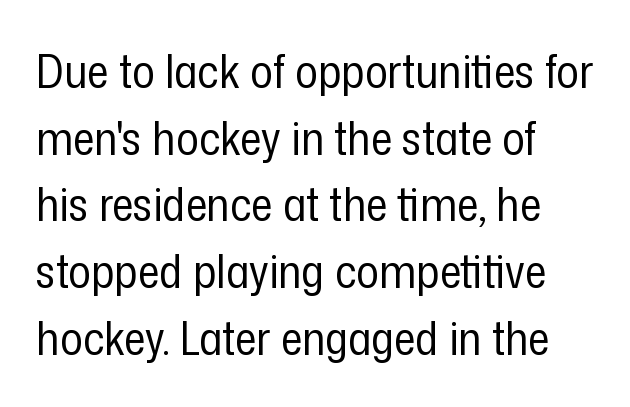
The image shows 47 px regular-weight, condensed sans-serif type, upright; set left-aligned, normal line spacing (1.42x), normal letter spacing, not underlined; low stroke contrast and a medium x-height.
